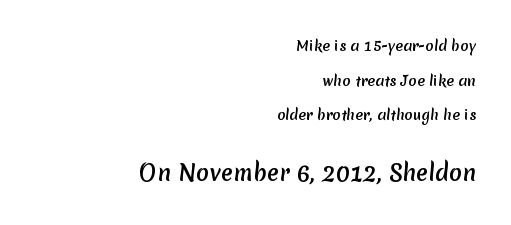
The image shows 22 px text type; set right-aligned, loose line spacing (2.47x), normal letter spacing, not underlined; the second (bottom) block is 1.57x larger.
